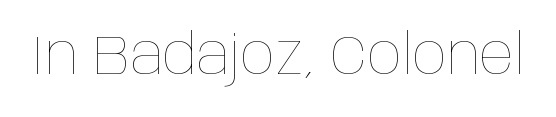
{"italic": "no", "bold": "no", "weight": "thin", "width": "condensed", "stroke_contrast": "low", "x_height": "large", "monospaced": "no", "underline": "no", "letter_spacing": "normal", "letter_spacing_em": 0.0, "glyph_px": 56}
